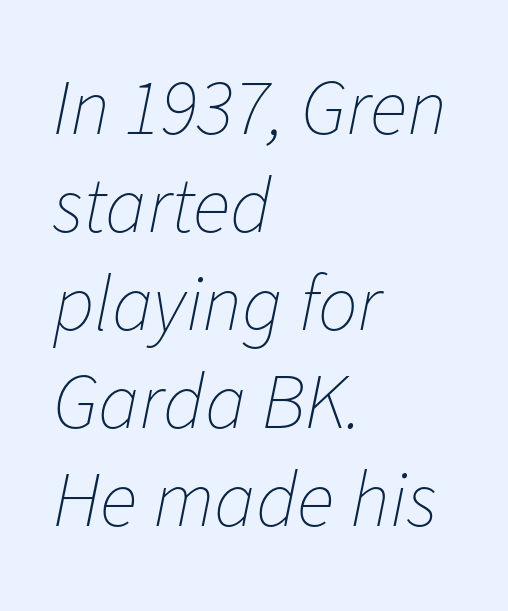
The rendering applies a slant to the glyphs. Is this a heavy cut? Hardly; it is regular or lighter. Default kerning and tracking; the words read as compact shapes. Horizontally, the lines are justified to the leading edge only. A clean baseline with only descenders dipping below it. Is this a fixed-width face? No — the glyphs have proportional, varying widths.
